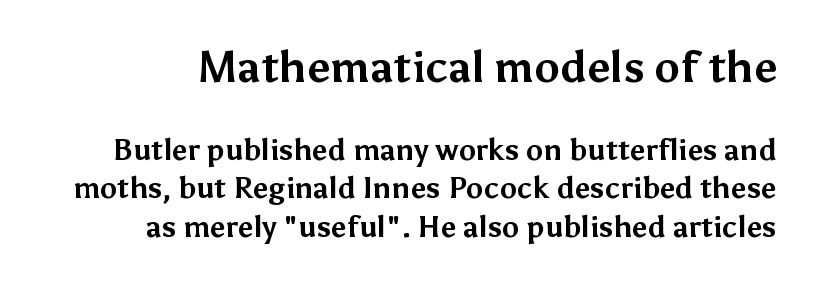
Bigger letters appear in the top chunk; the bottom chunk is reduced. Spacing verdict: proportional, widths tailored to each character. Every stem runs plumb, perpendicular to the baseline. Its strokes are broad and dark, the hallmark of bold type.
